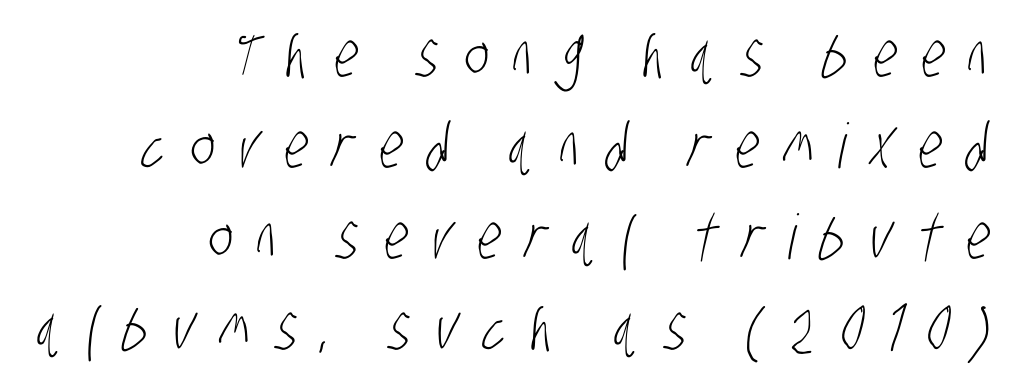
Q: Is the text bold? A: No.
Q: Is the typeface a serif or a sans-serif typeface? A: Sans-serif.
Q: Is the text underlined? A: No.
Q: How is the paragraph aligned? A: Right-aligned.
Q: Is the spacing between letters normal or unusually wide? A: Unusually wide.
Q: Is the spacing between lines tight, normal or loose? A: Normal.
Q: Width (condensed, normal, or wide)? A: Condensed.
Q: Stroke contrast? A: Low.
Q: x-height? A: Large.
Q: Monospaced? A: No.
